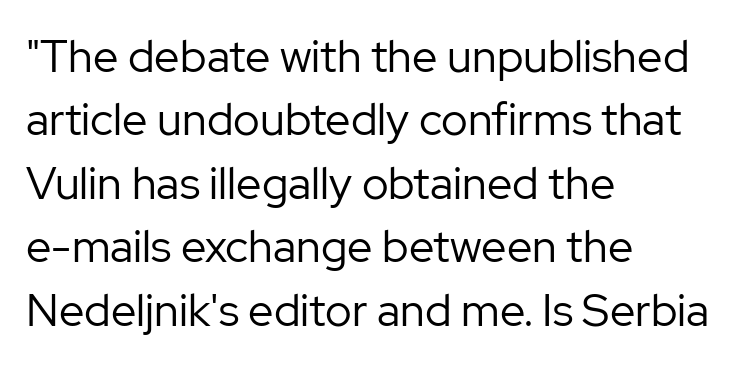
Whoever set this chose a conventional vertical rhythm. Underline: absent. No italicization has been applied; the sample stays upright. A light-to-regular cut is what we see here. Serifs: no, the terminals of the letterforms are clean.
